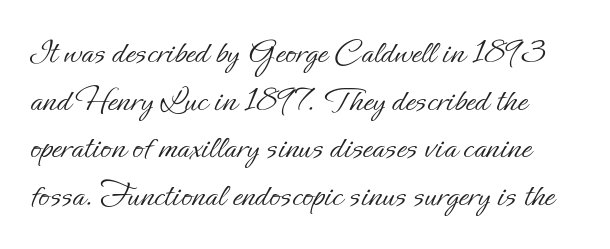
The image shows 36 px light type; set left-aligned, normal line spacing (1.32x), normal letter spacing, not underlined; low stroke contrast and a small x-height.
